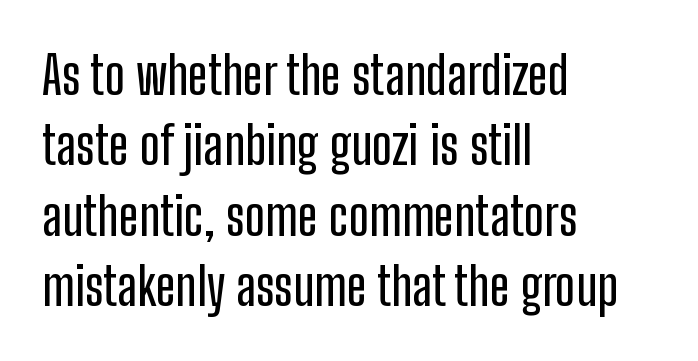
Q: Is the text italic (slanted)? A: No, it is upright.
Q: Is the typeface a serif or a sans-serif typeface? A: Sans-serif.
Q: Is the text underlined? A: No.
Q: How is the paragraph aligned? A: Left-aligned.
Q: Is the spacing between letters normal or unusually wide? A: Normal.
Q: Is the spacing between lines tight, normal or loose? A: Normal.
Q: Width (condensed, normal, or wide)? A: Condensed.
Q: Stroke contrast? A: Low.
Q: x-height? A: Medium.
Q: Monospaced? A: No.
